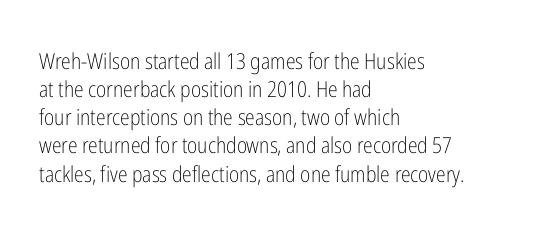
Normally led — the rows are evenly, conventionally spaced. Underlining? Definitely not there. The axis of the letterforms is exactly vertical. The passage is arranged the way most books set body copy — flush left. Default kerning and tracking; the words read as compact shapes.
